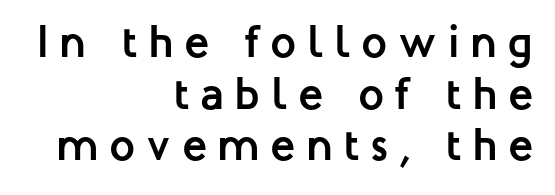
Letter spacing: wide. Style check: upright. The lines are packed closely together with very little leading. Font category for this specimen: sans-serif. Strong, thick strokes mark this as bold type. Only glyphs here, with clear space below each row.
